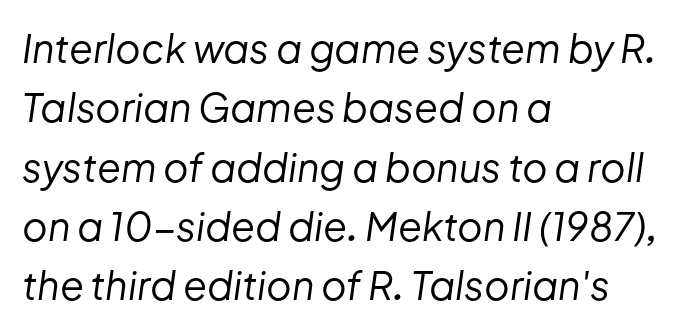
The image shows 39 px regular-weight type, italic (leaning right); set left-aligned, normal line spacing (1.52x), normal letter spacing, not underlined; low stroke contrast and a medium x-height.
